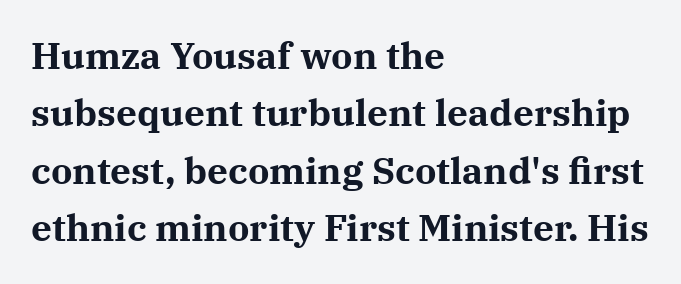
Q: Is the text bold? A: Yes.
Q: Is the text italic (slanted)? A: No, it is upright.
Q: Is the typeface a serif or a sans-serif typeface? A: Serif.
Q: Is the text underlined? A: No.
Q: How is the paragraph aligned? A: Left-aligned.
Q: Is the spacing between letters normal or unusually wide? A: Normal.
Q: Is the spacing between lines tight, normal or loose? A: Normal.
Q: Width (condensed, normal, or wide)? A: Normal.
Q: Stroke contrast? A: Medium.
Q: x-height? A: Medium.
Q: Monospaced? A: No.
